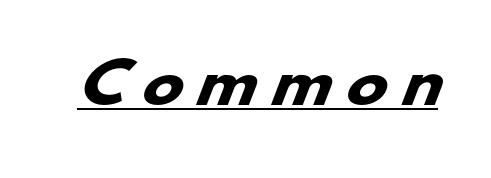
Q: Is the text bold? A: Yes.
Q: Is the typeface a serif or a sans-serif typeface? A: Sans-serif.
Q: Is the text underlined? A: Yes.
Q: Is the spacing between letters normal or unusually wide? A: Unusually wide.
Q: Width (condensed, normal, or wide)? A: Wide.
Q: Stroke contrast? A: Low.
Q: x-height? A: Small.
Q: Monospaced? A: No.
